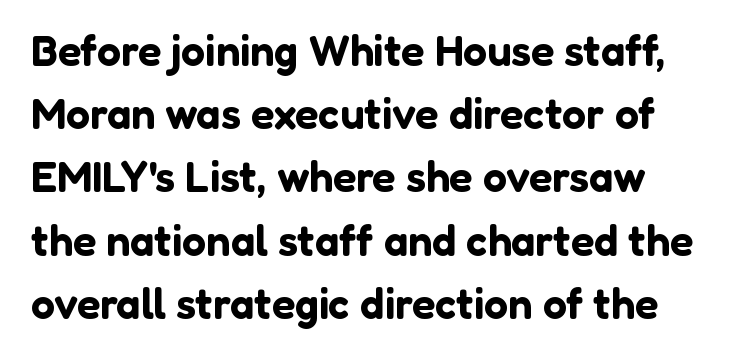
{"serif": "no", "italic": "no", "width": "normal", "stroke_contrast": "low", "x_height": "medium", "monospaced": "no", "underline": "no", "line_spacing": "normal", "line_spacing_ratio": 1.47, "letter_spacing": "normal", "letter_spacing_em": 0.0, "glyph_px": 43}
